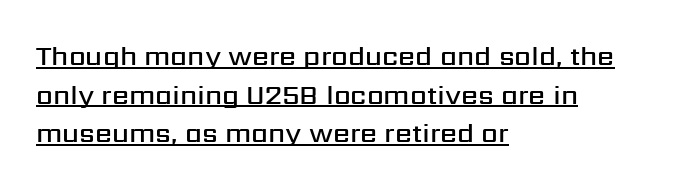
A typesetter would call this leading conventional body-copy spacing. If you drew a ruler down the left edge, every line would touch it. The rendering keeps characters at their native spacing. The lettering is marked with a stroke running underneath it.
